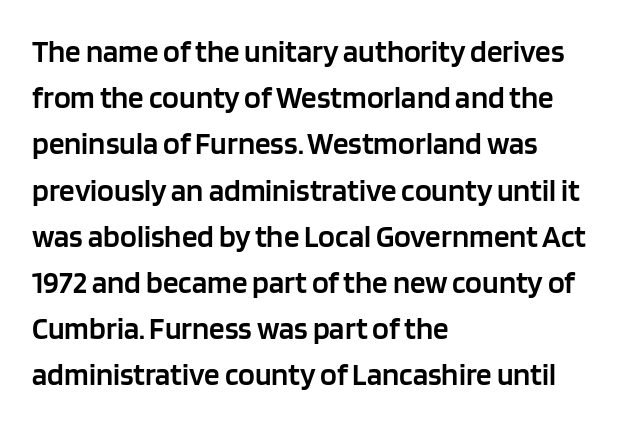
Nobody touched the tracking dial on this one. Firm but not heavy-handed strokes: this text is semibold. Regular leading. Note the varied advance widths — an 'i' is clearly narrower than an 'm'. These lines are set flush left with a ragged right edge.
